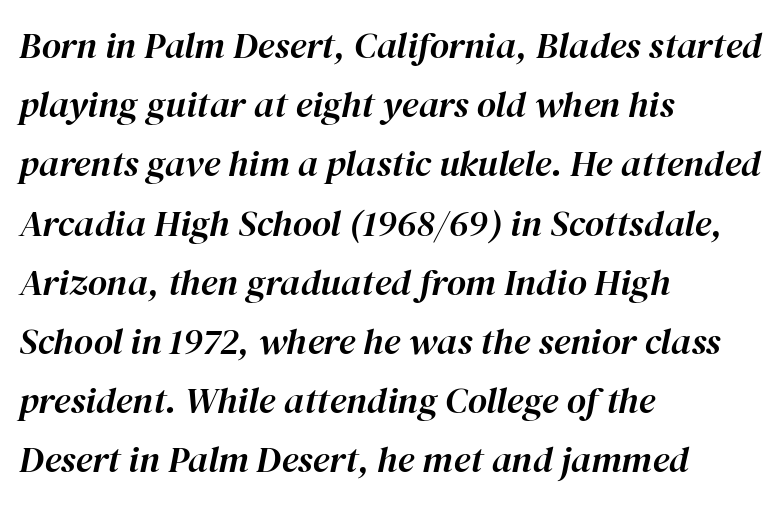
Q: Is the text italic (slanted)? A: Yes, it leans right by about 12 degrees.
Q: Is the text underlined? A: No.
Q: How is the paragraph aligned? A: Left-aligned.
Q: Is the spacing between letters normal or unusually wide? A: Normal.
Q: Is the spacing between lines tight, normal or loose? A: Normal.
Q: Width (condensed, normal, or wide)? A: Normal.
Q: Stroke contrast? A: High.
Q: x-height? A: Medium.
Q: Monospaced? A: No.
